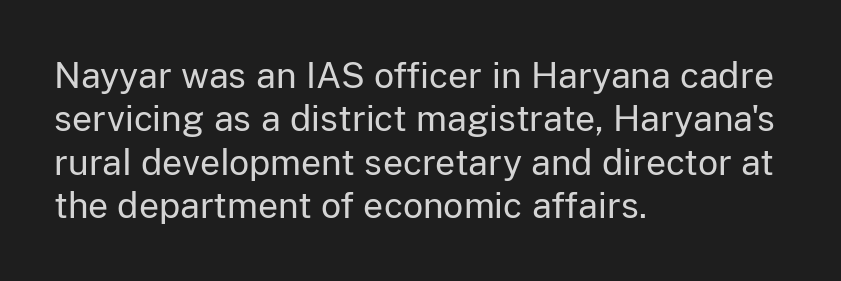
Q: Is the text bold? A: No.
Q: Is the text italic (slanted)? A: No, it is upright.
Q: Is the typeface a serif or a sans-serif typeface? A: Sans-serif.
Q: Is the text underlined? A: No.
Q: How is the paragraph aligned? A: Left-aligned.
Q: Is the spacing between letters normal or unusually wide? A: Normal.
Q: Width (condensed, normal, or wide)? A: Normal.
Q: Stroke contrast? A: Low.
Q: x-height? A: Medium.
Q: Monospaced? A: No.
